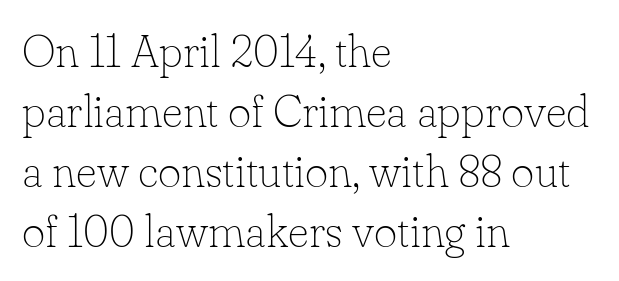
Q: Is the text bold? A: No.
Q: Is the text italic (slanted)? A: No, it is upright.
Q: Is the typeface a serif or a sans-serif typeface? A: Serif.
Q: Is the text underlined? A: No.
Q: How is the paragraph aligned? A: Left-aligned.
Q: Is the spacing between letters normal or unusually wide? A: Normal.
Q: Is the spacing between lines tight, normal or loose? A: Normal.
Q: Width (condensed, normal, or wide)? A: Normal.
Q: Stroke contrast? A: Low.
Q: x-height? A: Small.
Q: Monospaced? A: No.
